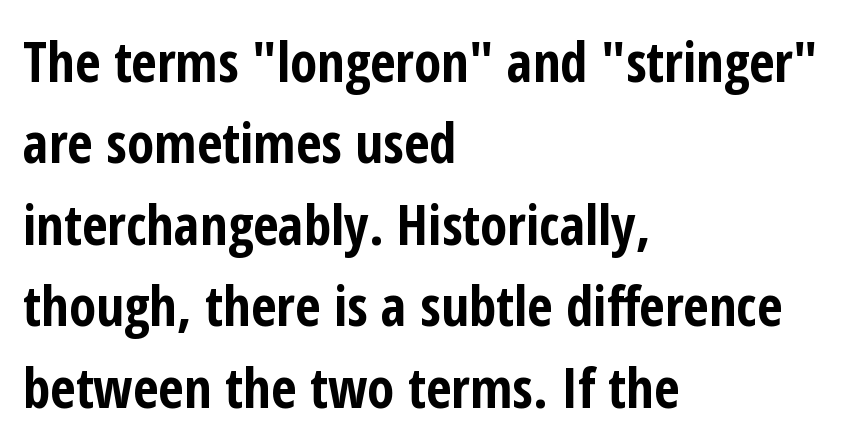
This sample has the flowing, uneven cadence of proportional lettering. These lines sit exactly where default settings would place them. The rendering keeps characters at their native spacing. This is roman type, the default non-slanted kind. Set as a true bold cut, around the 700 mark.
